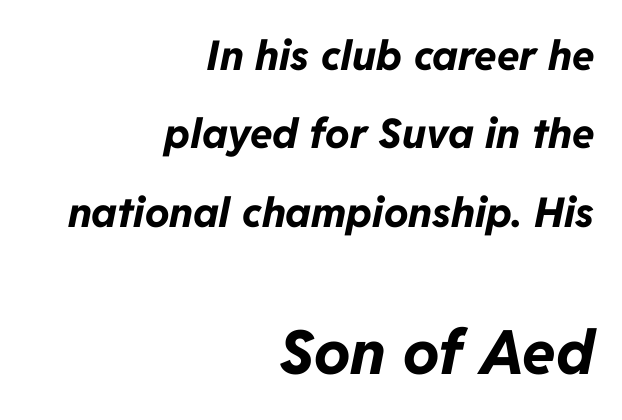
{"italic": "yes", "lean": "right", "slant_degrees": 11, "bold": "yes", "weight": "bold", "width": "normal", "stroke_contrast": "low", "x_height": "medium", "monospaced": "no", "underline": "no", "align": "right", "line_spacing": "loose", "line_spacing_ratio": 1.91, "letter_spacing": "normal", "letter_spacing_em": 0.0, "larger_block": "second", "size_ratio": 1.49, "glyph_px": 61}
